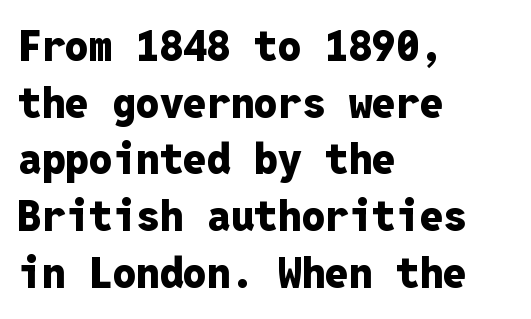
Q: Is the text bold? A: Yes.
Q: Is the text italic (slanted)? A: No, it is upright.
Q: Is the typeface a serif or a sans-serif typeface? A: Sans-serif.
Q: Is the text underlined? A: No.
Q: How is the paragraph aligned? A: Left-aligned.
Q: Is the spacing between letters normal or unusually wide? A: Normal.
Q: Is the spacing between lines tight, normal or loose? A: Normal.
Q: Width (condensed, normal, or wide)? A: Normal.
Q: Stroke contrast? A: Low.
Q: x-height? A: Medium.
Q: Monospaced? A: Yes.
